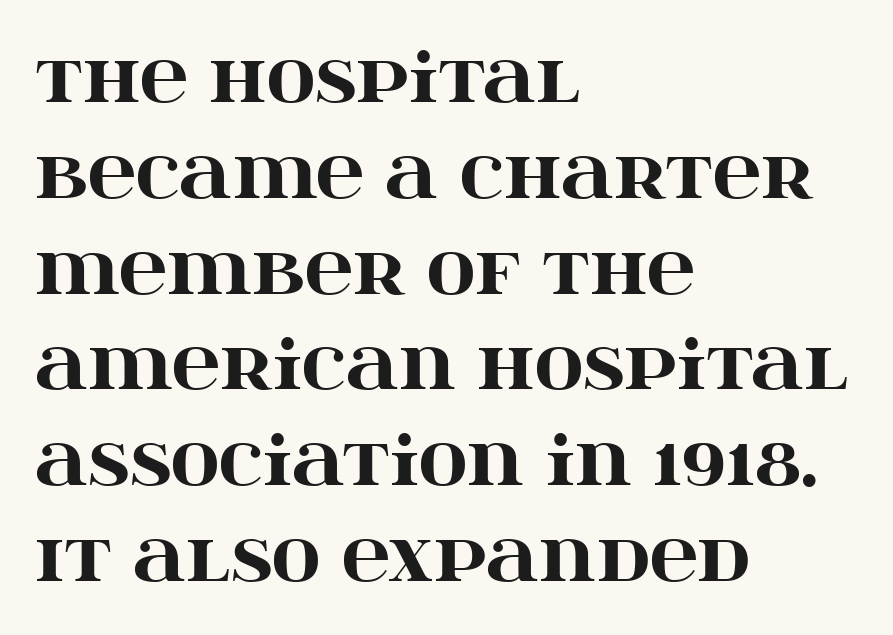
The image shows 67 px heavy, wide serif type, upright; set left-aligned, normal line spacing (1.43x), normal letter spacing, not underlined; high stroke contrast and a large x-height.
